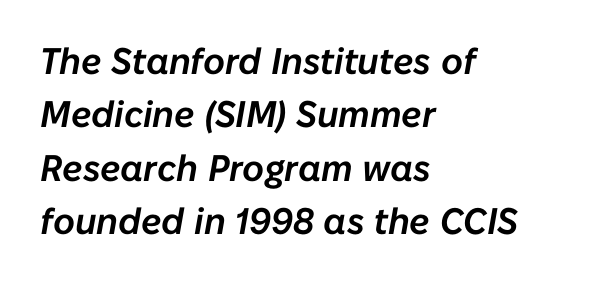
The image shows 37 px text type, italic (leaning right); set left-aligned, normal line spacing (1.44x), normal letter spacing, not underlined; low stroke contrast and a medium x-height.
